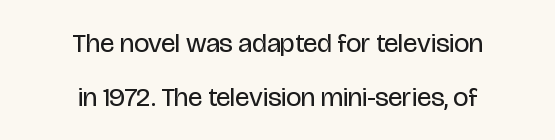
Q: Is the text bold? A: No.
Q: Is the text italic (slanted)? A: No, it is upright.
Q: Is the text underlined? A: No.
Q: How is the paragraph aligned? A: Centered.
Q: Is the spacing between letters normal or unusually wide? A: Normal.
Q: Is the spacing between lines tight, normal or loose? A: Loose.
